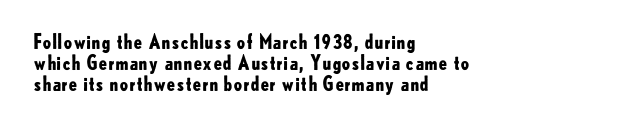
Q: Is the text bold? A: Yes.
Q: Is the text italic (slanted)? A: No, it is upright.
Q: Is the text underlined? A: No.
Q: How is the paragraph aligned? A: Left-aligned.
Q: Is the spacing between letters normal or unusually wide? A: Normal.
Q: Is the spacing between lines tight, normal or loose? A: Tight.
